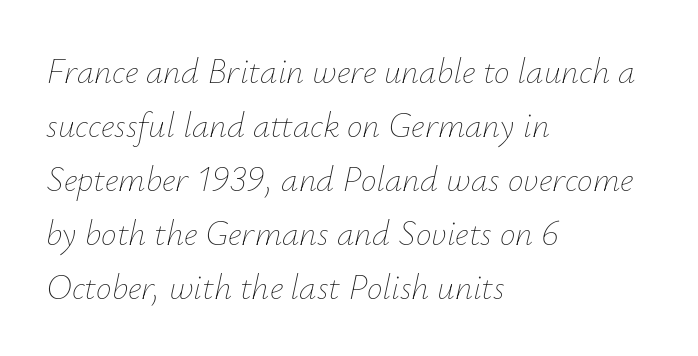
Observe the lean: these are italic letterforms. The passage is arranged the way most books set body copy — flush left. Nobody drew a line under any word here. Rows of type keep a routine distance in the vertical direction. No heavy texture on the line: the type isn't bold. In terms of letterspacing, this is plain default setting.
